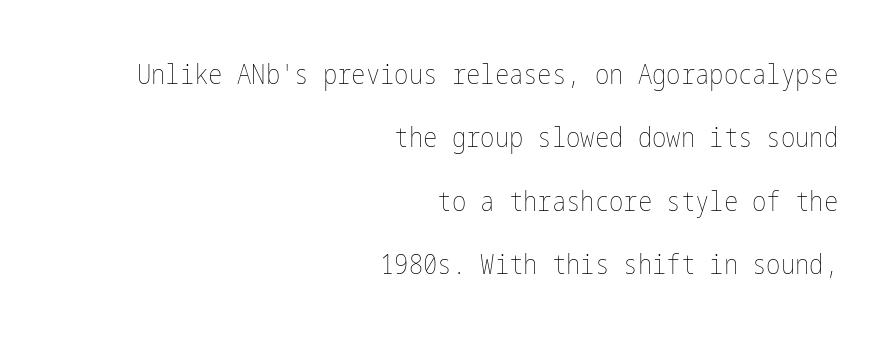
The image shows 27 px text type, upright; set right-aligned, loose line spacing (2.35x), normal letter spacing, not underlined.
